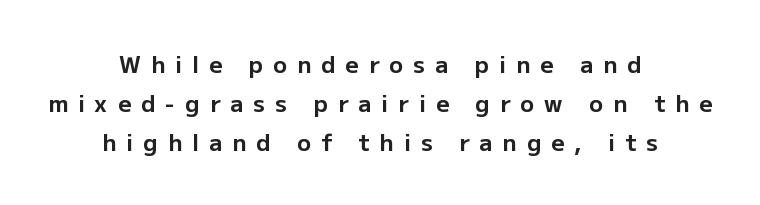
Underline: absent. The whitespace from short lines is split evenly between both sides. Observe the wide spacing: letters keep a clear distance from each other. You'd pick this weight for a headline — it's a proper bold.
